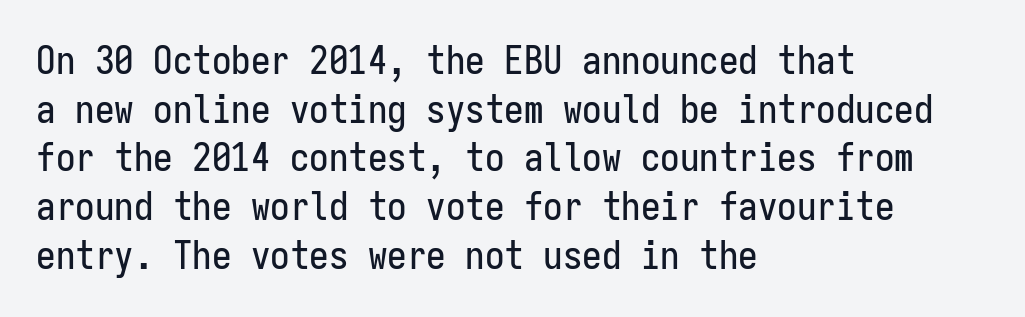
Nope, no serifs anywhere on these letters. The line-height multiplier appears to be the usual default. Each letter, wide or thin by design, is forced into the same width here. Rendered with straight, roman letterforms.
